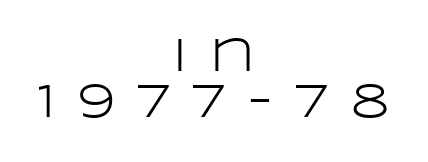
Style check: upright. Tightly led — the rows are bunched. Character widths vary here, with narrow letters taking less room than wide ones. Centered paragraph, ragged on both sides.
